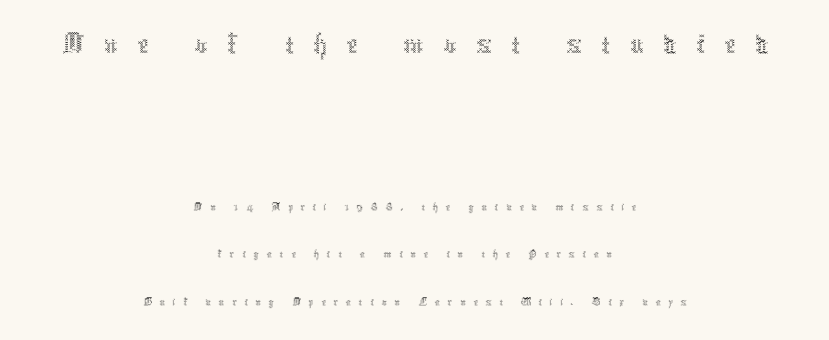
Q: Is the text bold? A: No.
Q: Is the text italic (slanted)? A: No, it is upright.
Q: Is the text underlined? A: No.
Q: How is the paragraph aligned? A: Centered.
Q: Is the spacing between letters normal or unusually wide? A: Unusually wide.
Q: Is the spacing between lines tight, normal or loose? A: Loose.
Q: Which block of text is set in a larger size, the first (top) or the second (bottom)? A: The first (top) one.
Q: Width (condensed, normal, or wide)? A: Condensed.
Q: x-height? A: Medium.
Q: Monospaced? A: No.
